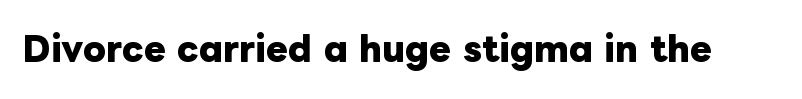
{"italic": "no", "bold": "yes", "weight": "heavy", "width": "normal", "stroke_contrast": "low", "x_height": "medium", "monospaced": "no", "underline": "no", "letter_spacing": "normal", "letter_spacing_em": 0.0, "glyph_px": 33}
